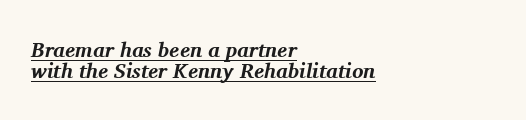
Q: Is the text bold? A: Yes.
Q: Is the text italic (slanted)? A: Yes, it leans right by about 11 degrees.
Q: Is the text underlined? A: Yes.
Q: How is the paragraph aligned? A: Left-aligned.
Q: Is the spacing between letters normal or unusually wide? A: Normal.
Q: Is the spacing between lines tight, normal or loose? A: Tight.
